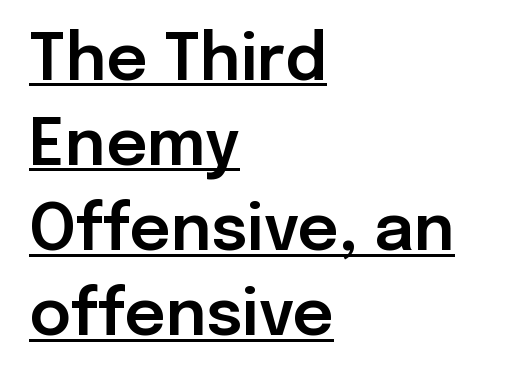
The lettering stays uniformly vertical, giving the passage a roman look. Proportional: the letters do not fall into vertical columns. Notice how descenders clear the ascenders below comfortably — that's standard leading. Horizontal alignment here is leftward, the default for most running prose. Between one letter and the next there's only the usual sliver of space.
